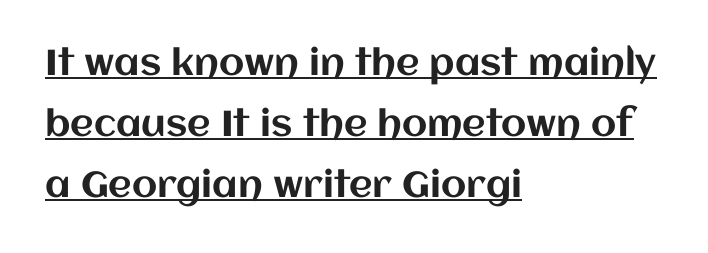
Q: Is the text italic (slanted)? A: No, it is upright.
Q: Is the text underlined? A: Yes.
Q: How is the paragraph aligned? A: Left-aligned.
Q: Is the spacing between letters normal or unusually wide? A: Normal.
Q: Is the spacing between lines tight, normal or loose? A: Normal.
Q: Width (condensed, normal, or wide)? A: Normal.
Q: Stroke contrast? A: Medium.
Q: x-height? A: Large.
Q: Monospaced? A: No.
